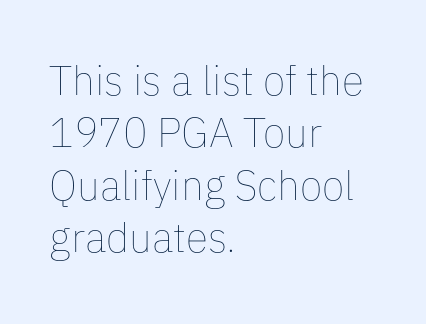
The face used here is proportionally spaced, like ordinary book or web type. Unlike italic type, these characters show no tilt at all. Think standard paragraph weight, or any step lighter than that. A bare baseline throughout the passage.
